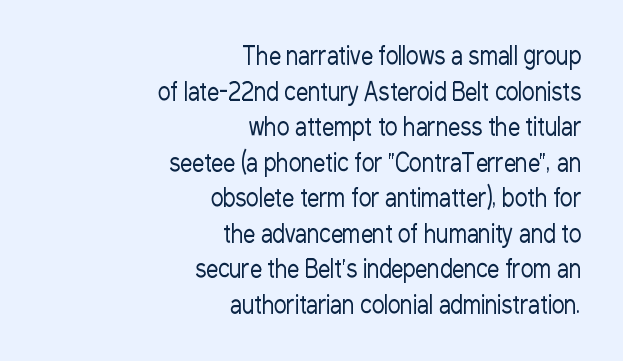
{"italic": "no", "bold": "no", "underline": "no", "align": "right", "line_spacing": "normal", "line_spacing_ratio": 1.48, "letter_spacing": "normal", "letter_spacing_em": 0.0, "glyph_px": 24}
